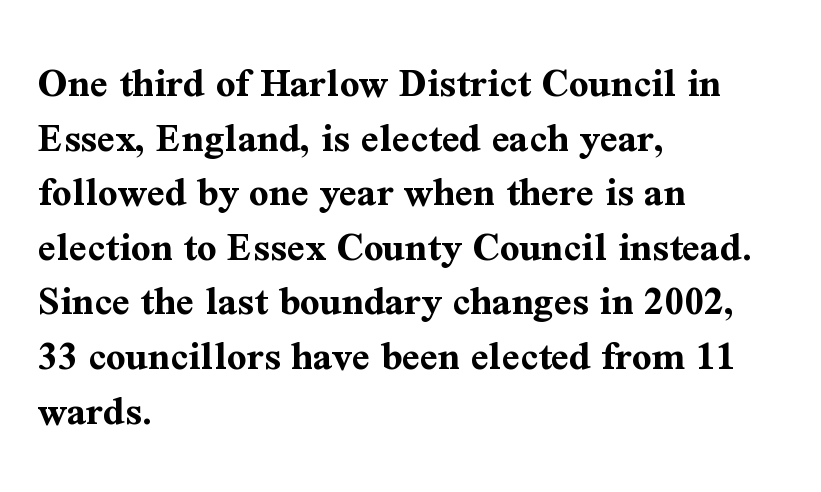
{"serif": "yes", "italic": "no", "bold": "yes", "weight": "bold", "width": "normal", "stroke_contrast": "medium", "x_height": "medium", "monospaced": "no", "underline": "no", "align": "left", "line_spacing": "normal", "line_spacing_ratio": 1.27, "letter_spacing": "normal", "letter_spacing_em": 0.0, "glyph_px": 43}
